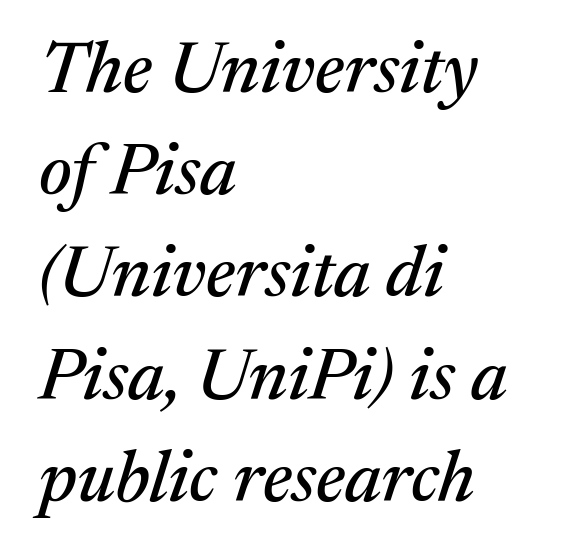
The image shows 72 px serif type, italic (leaning right); set left-aligned, normal line spacing (1.42x), normal letter spacing, not underlined; medium stroke contrast and a medium x-height.
